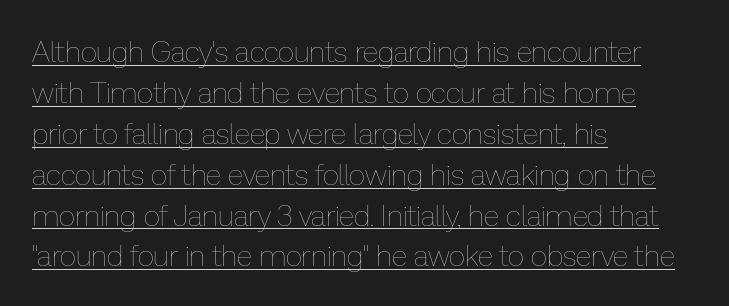
{"italic": "no", "bold": "no", "weight": "thin", "width": "normal", "stroke_contrast": "low", "x_height": "medium", "monospaced": "no", "underline": "yes", "align": "left", "line_spacing": "normal", "line_spacing_ratio": 1.41, "letter_spacing": "normal", "letter_spacing_em": 0.0, "glyph_px": 29}
